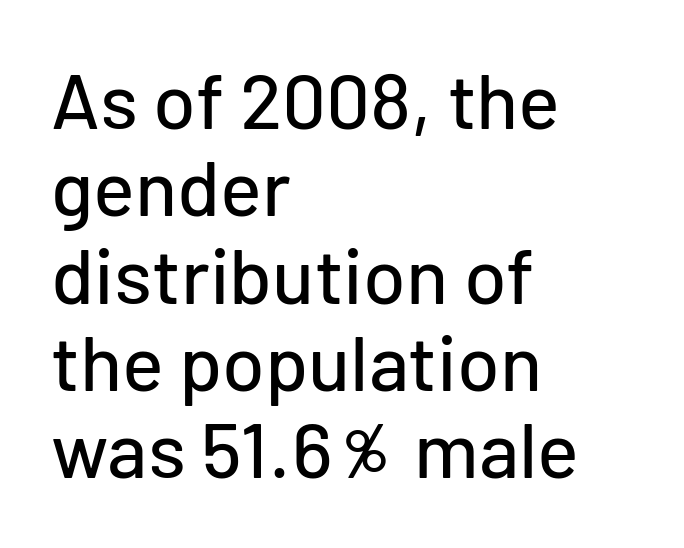
Q: Is the text italic (slanted)? A: No, it is upright.
Q: Is the typeface a serif or a sans-serif typeface? A: Sans-serif.
Q: Is the text underlined? A: No.
Q: How is the paragraph aligned? A: Left-aligned.
Q: Is the spacing between letters normal or unusually wide? A: Normal.
Q: Is the spacing between lines tight, normal or loose? A: Tight.
Q: Width (condensed, normal, or wide)? A: Normal.
Q: Stroke contrast? A: Low.
Q: x-height? A: Medium.
Q: Monospaced? A: No.
